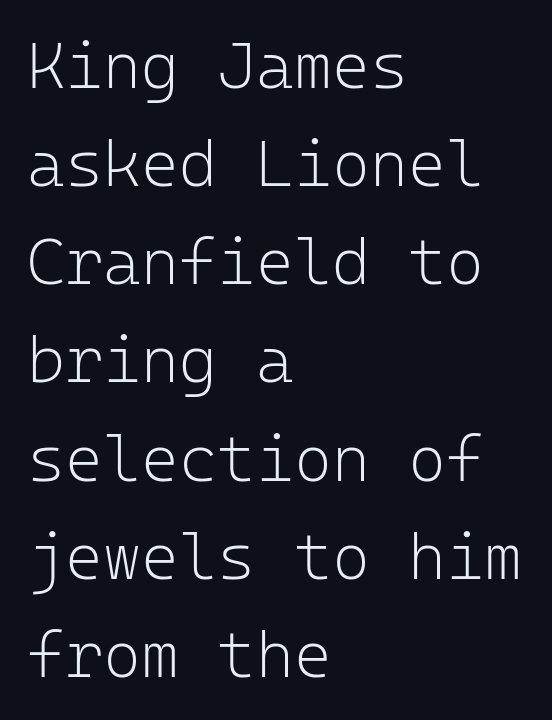
Honestly, there is no underline to notice here at all. Observe the absence of serifs on each vertical stroke in this sample. Reading down the block, your eye returns to a fixed left position each line. Is this a fixed-width face? Yes — each glyph sits in an identical cell.
